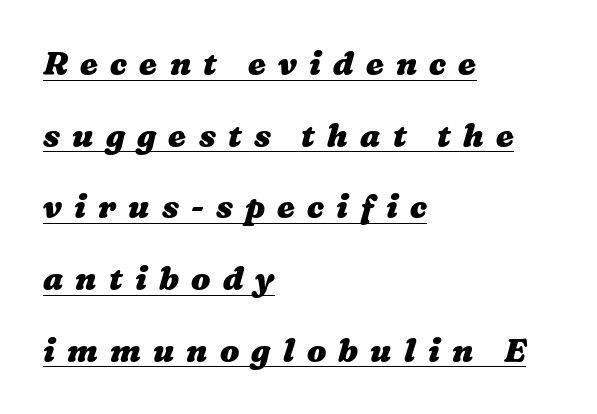
The image shows 32 px heavy, wide type; set left-aligned, loose line spacing (2.24x), unusually wide letter spacing (+0.38 em), underlined; medium stroke contrast and a medium x-height.
